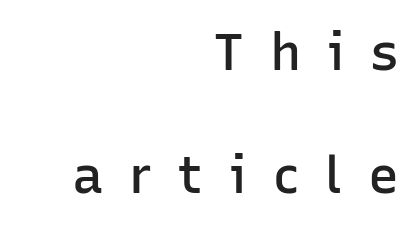
Q: Is the text bold? A: Semi-bold.
Q: Is the text italic (slanted)? A: No, it is upright.
Q: Is the typeface a serif or a sans-serif typeface? A: Sans-serif.
Q: Is the text underlined? A: No.
Q: How is the paragraph aligned? A: Right-aligned.
Q: Is the spacing between letters normal or unusually wide? A: Unusually wide.
Q: Is the spacing between lines tight, normal or loose? A: Loose.
Q: Width (condensed, normal, or wide)? A: Normal.
Q: Stroke contrast? A: Low.
Q: x-height? A: Medium.
Q: Monospaced? A: No.
